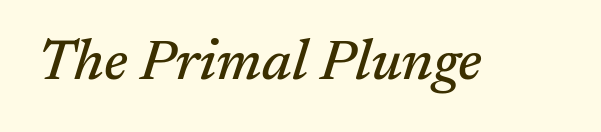
Q: Is the text italic (slanted)? A: Yes, it leans right by about 17 degrees.
Q: Is the typeface a serif or a sans-serif typeface? A: Serif.
Q: Is the text underlined? A: No.
Q: Is the spacing between letters normal or unusually wide? A: Normal.
Q: Width (condensed, normal, or wide)? A: Normal.
Q: Stroke contrast? A: Medium.
Q: x-height? A: Medium.
Q: Monospaced? A: No.
